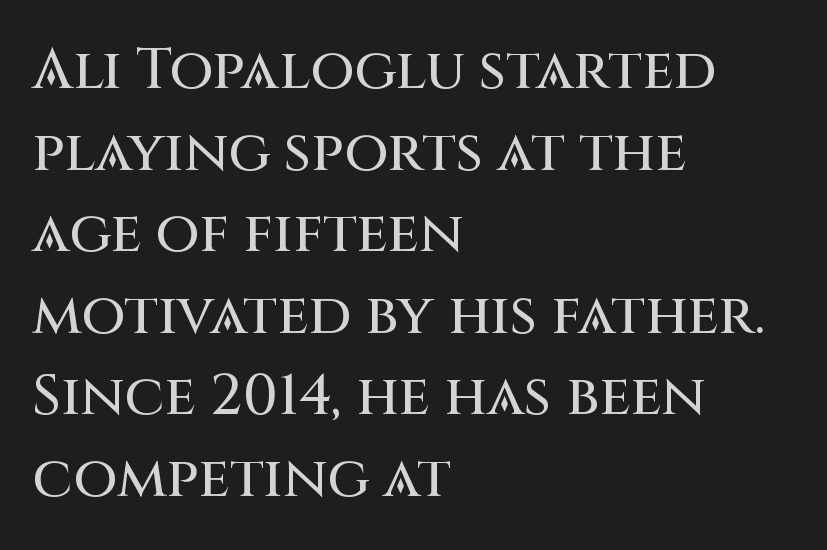
Q: Is the text italic (slanted)? A: No, it is upright.
Q: Is the typeface a serif or a sans-serif typeface? A: Sans-serif.
Q: Is the text underlined? A: No.
Q: How is the paragraph aligned? A: Left-aligned.
Q: Is the spacing between letters normal or unusually wide? A: Normal.
Q: Is the spacing between lines tight, normal or loose? A: Normal.
Q: Width (condensed, normal, or wide)? A: Normal.
Q: Stroke contrast? A: Medium.
Q: x-height? A: Large.
Q: Monospaced? A: No.
